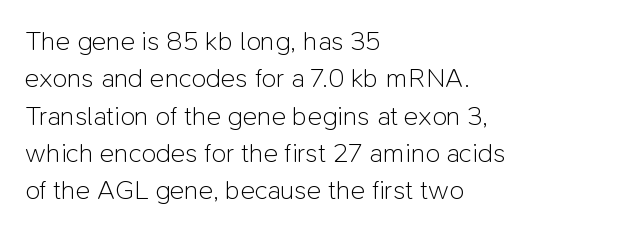
{"italic": "no", "bold": "no", "underline": "no", "align": "left", "line_spacing": "normal", "line_spacing_ratio": 1.38, "letter_spacing": "normal", "letter_spacing_em": 0.0, "glyph_px": 27}
